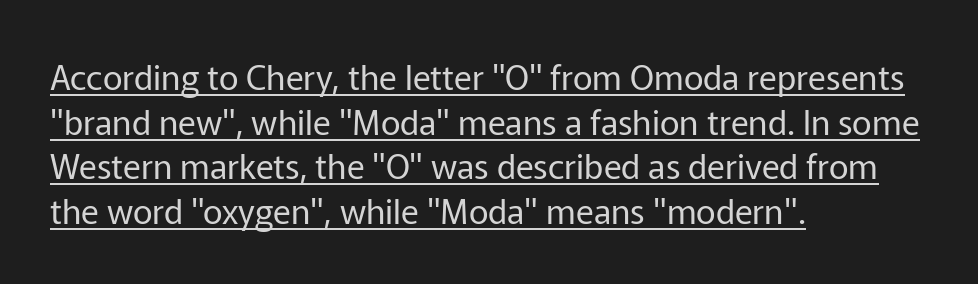
The image shows 34 px regular-weight sans-serif type, upright; set left-aligned, normal line spacing (1.31x), normal letter spacing, underlined; low stroke contrast and a medium x-height.
